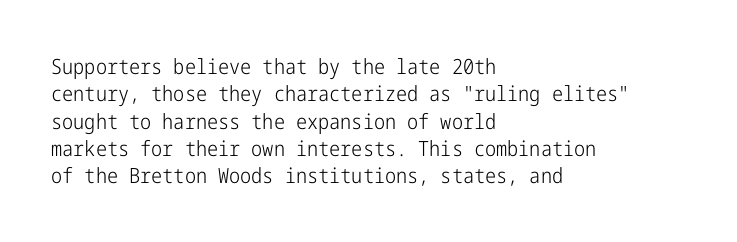
Reading down the block, your eye returns to a fixed left position each line. The weight tops out at a normal text grade. Interline gaps are of average width in this sample. The letters sit at their default tracking, neither squeezed nor spread.
